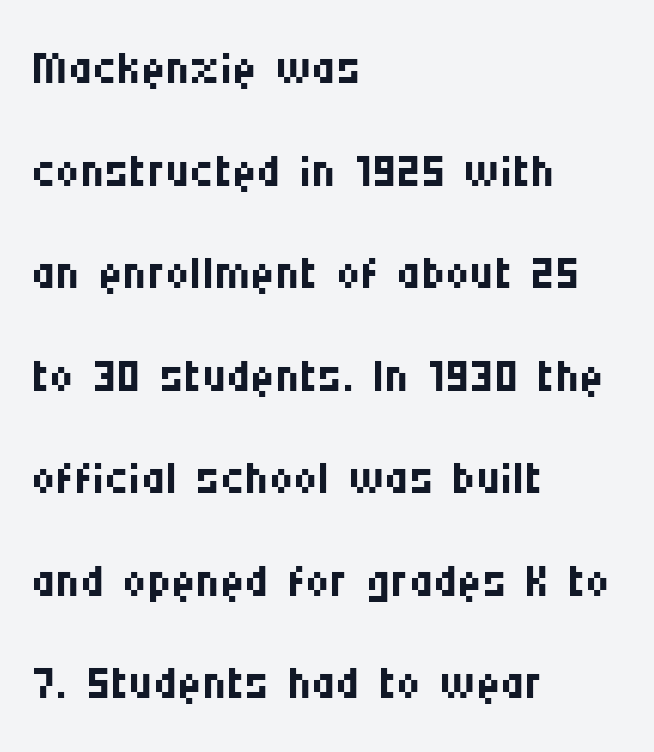
{"serif": "no", "italic": "no", "bold": "no", "weight": "regular", "width": "condensed", "stroke_contrast": "medium", "x_height": "large", "monospaced": "no", "underline": "no", "align": "left", "line_spacing": "normal", "line_spacing_ratio": 1.53, "letter_spacing": "normal", "letter_spacing_em": 0.0, "glyph_px": 67}
